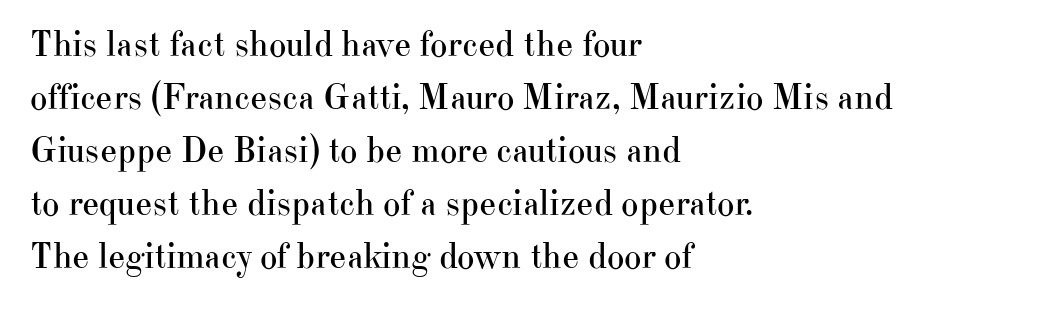
{"serif": "yes", "italic": "no", "bold": "no", "weight": "regular", "width": "normal", "stroke_contrast": "high", "x_height": "small", "monospaced": "no", "underline": "no", "align": "left", "line_spacing": "normal", "line_spacing_ratio": 1.43, "letter_spacing": "normal", "letter_spacing_em": 0.0, "glyph_px": 37}
